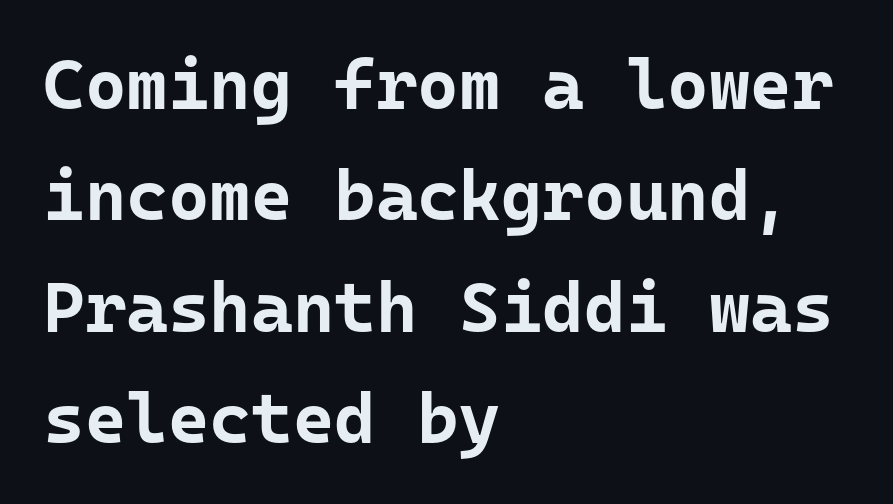
Q: Is the text bold? A: Yes.
Q: Is the text italic (slanted)? A: No, it is upright.
Q: Is the typeface a serif or a sans-serif typeface? A: Sans-serif.
Q: Is the text underlined? A: No.
Q: How is the paragraph aligned? A: Left-aligned.
Q: Is the spacing between letters normal or unusually wide? A: Normal.
Q: Is the spacing between lines tight, normal or loose? A: Normal.
Q: Width (condensed, normal, or wide)? A: Normal.
Q: Stroke contrast? A: Low.
Q: x-height? A: Medium.
Q: Monospaced? A: Yes.
